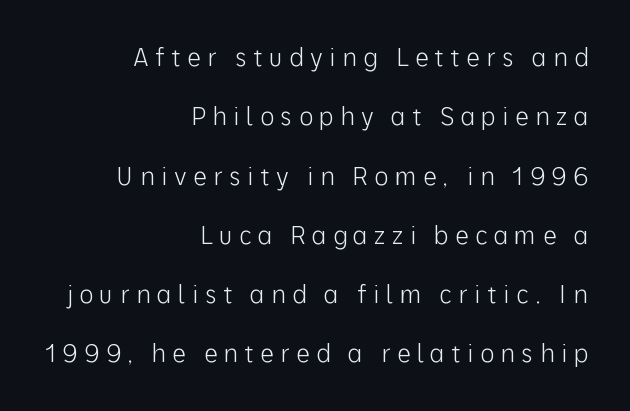
Q: Is the text bold? A: No.
Q: Is the text italic (slanted)? A: No, it is upright.
Q: Is the text underlined? A: No.
Q: How is the paragraph aligned? A: Right-aligned.
Q: Is the spacing between letters normal or unusually wide? A: Unusually wide.
Q: Is the spacing between lines tight, normal or loose? A: Loose.
